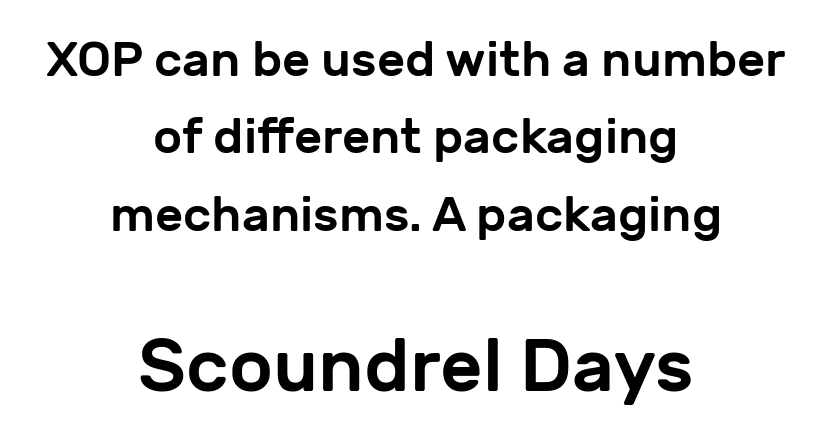
{"serif": "no", "italic": "no", "width": "normal", "stroke_contrast": "low", "x_height": "medium", "monospaced": "no", "underline": "no", "align": "center", "line_spacing": "normal", "line_spacing_ratio": 1.58, "letter_spacing": "normal", "letter_spacing_em": 0.0, "larger_block": "second", "size_ratio": 1.51, "glyph_px": 74}
